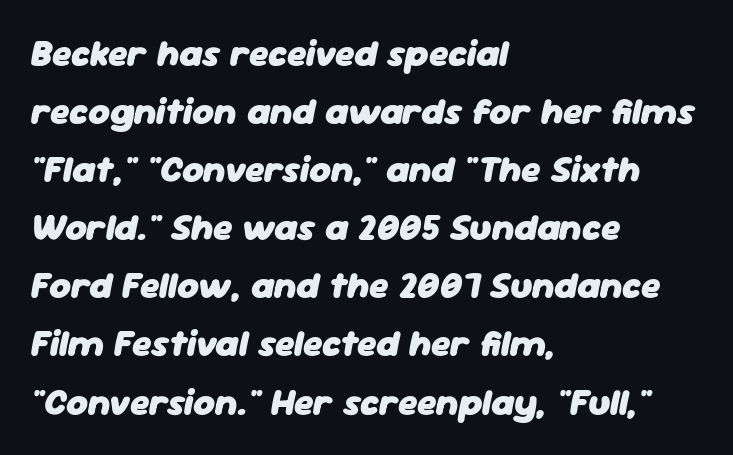
{"italic": "yes", "lean": "right", "slant_degrees": 11, "bold": "yes", "weight": "heavy", "width": "normal", "stroke_contrast": "low", "x_height": "medium", "monospaced": "no", "underline": "no", "align": "left", "line_spacing": "normal", "line_spacing_ratio": 1.57, "letter_spacing": "normal", "letter_spacing_em": 0.0, "glyph_px": 37}
